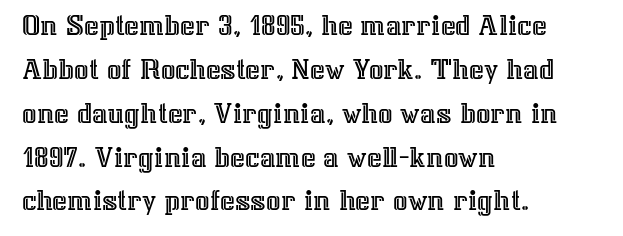
{"italic": "no", "width": "normal", "x_height": "medium", "monospaced": "no", "underline": "no", "align": "left", "line_spacing": "normal", "line_spacing_ratio": 1.37, "letter_spacing": "normal", "letter_spacing_em": 0.0, "glyph_px": 32}
